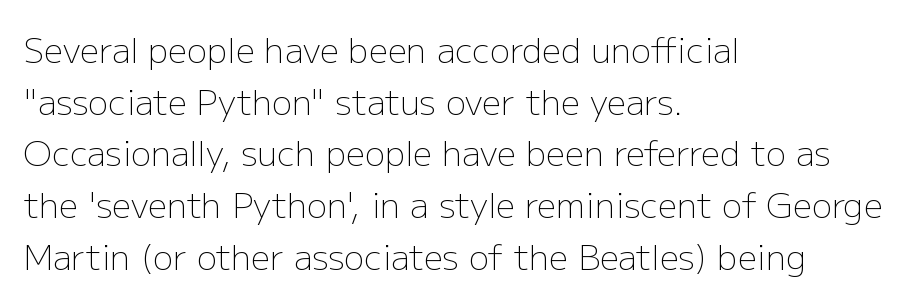
{"serif": "no", "italic": "no", "bold": "no", "weight": "light", "width": "normal", "stroke_contrast": "low", "x_height": "medium", "monospaced": "no", "underline": "no", "align": "left", "line_spacing": "normal", "line_spacing_ratio": 1.52, "letter_spacing": "normal", "letter_spacing_em": 0.0, "glyph_px": 34}
